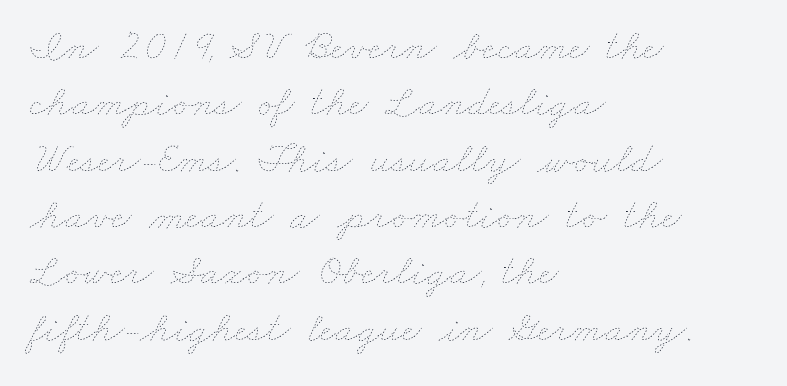
Q: Is the text bold? A: No.
Q: Is the text underlined? A: No.
Q: How is the paragraph aligned? A: Left-aligned.
Q: Is the spacing between letters normal or unusually wide? A: Normal.
Q: Is the spacing between lines tight, normal or loose? A: Normal.
Q: Width (condensed, normal, or wide)? A: Wide.
Q: Stroke contrast? A: Low.
Q: x-height? A: Small.
Q: Monospaced? A: No.
